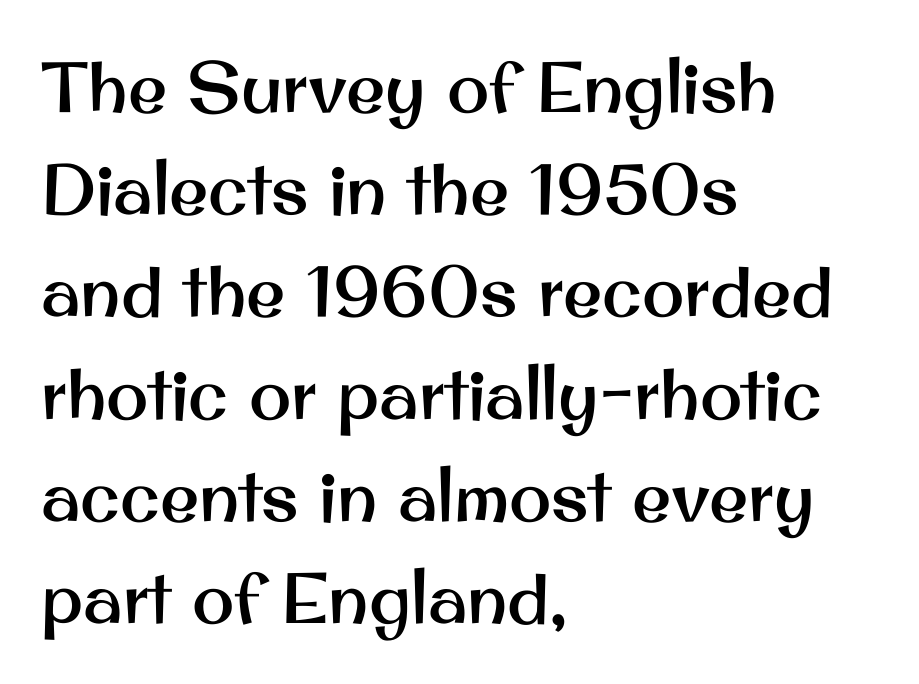
Q: Is the text italic (slanted)? A: No, it is upright.
Q: Is the typeface a serif or a sans-serif typeface? A: Sans-serif.
Q: Is the text underlined? A: No.
Q: How is the paragraph aligned? A: Left-aligned.
Q: Is the spacing between letters normal or unusually wide? A: Normal.
Q: Is the spacing between lines tight, normal or loose? A: Normal.
Q: Width (condensed, normal, or wide)? A: Normal.
Q: Stroke contrast? A: Medium.
Q: x-height? A: Small.
Q: Monospaced? A: No.
